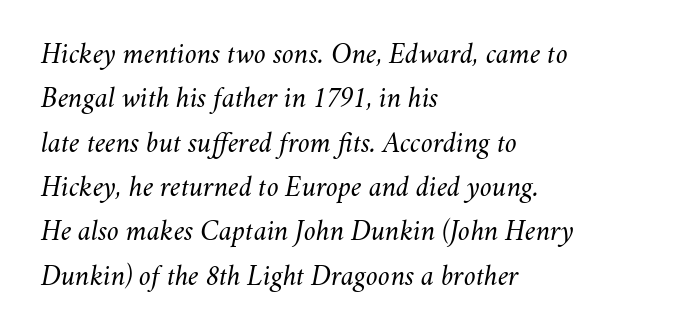
Think of a printed novel: that variable character pitch is what you see here. If you drew a line through each stem, it would be angled. Unmarked baselines from the first word to the last. Is the type heavy? It reads as light-to-regular instead.
